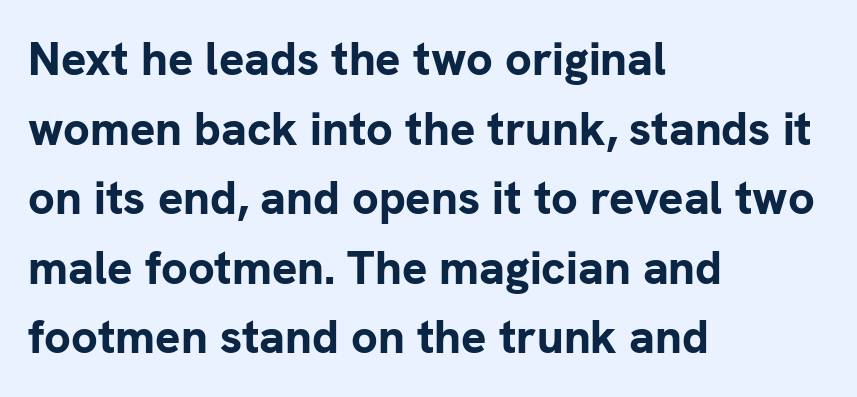
This sample uses a sans-serif face. Unlike italic type, these characters show no tilt at all. There is no visible air inserted between adjacent glyphs. Words float on clear page, feet unadorned. Strokes here are thick enough to call this a true bold.
